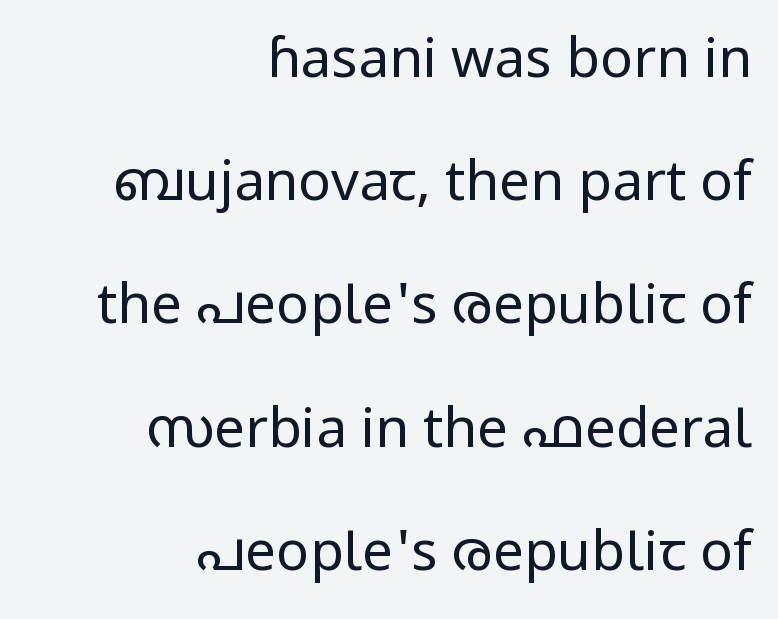
No chunkiness to these letters — they're not bold. Note the varied advance widths — an 'i' is clearly narrower than an 'm'. Unlike a traditional serif, this face leaves its strokes unadorned. This sample uses an upright cut, with every glyph sitting square on the baseline. There is no visible air inserted between adjacent glyphs.
